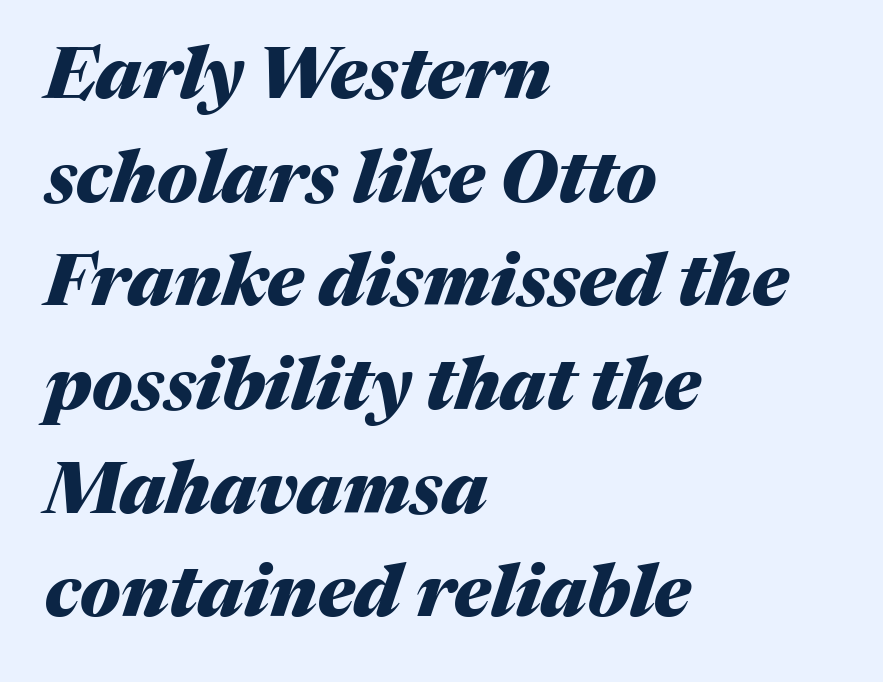
The image shows 72 px heavy type, italic (leaning right); set left-aligned, normal line spacing (1.44x), normal letter spacing, not underlined; medium stroke contrast and a medium x-height.
